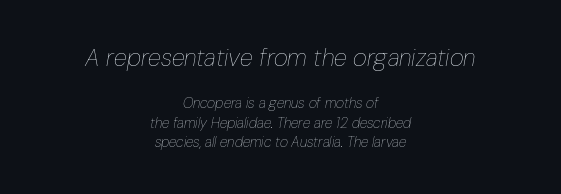
Q: Is the text bold? A: No.
Q: Is the text italic (slanted)? A: Yes, it leans right by about 10 degrees.
Q: Is the text underlined? A: No.
Q: How is the paragraph aligned? A: Centered.
Q: Is the spacing between letters normal or unusually wide? A: Normal.
Q: Is the spacing between lines tight, normal or loose? A: Normal.
Q: Which block of text is set in a larger size, the first (top) or the second (bottom)? A: The first (top) one.
